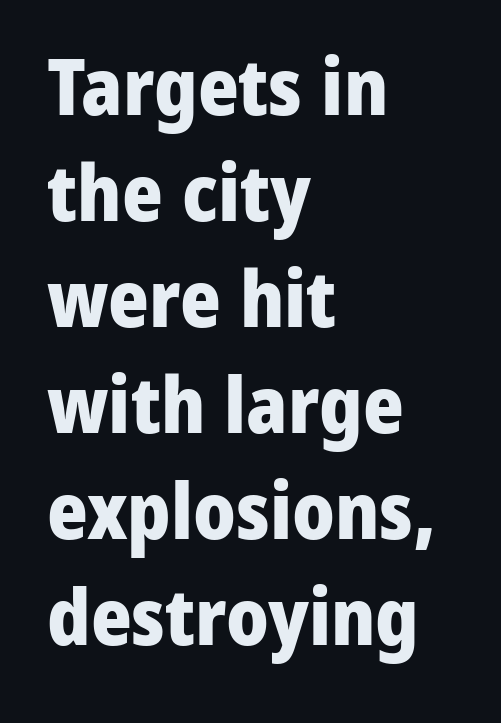
{"serif": "no", "italic": "no", "bold": "yes", "weight": "heavy", "width": "normal", "stroke_contrast": "low", "x_height": "medium", "monospaced": "no", "underline": "no", "align": "left", "line_spacing": "normal", "line_spacing_ratio": 1.36, "letter_spacing": "normal", "letter_spacing_em": 0.0, "glyph_px": 78}
